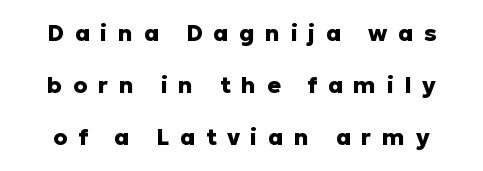
Q: Is the text bold? A: Yes.
Q: Is the text italic (slanted)? A: No, it is upright.
Q: Is the text underlined? A: No.
Q: Is the spacing between letters normal or unusually wide? A: Unusually wide.
Q: Is the spacing between lines tight, normal or loose? A: Loose.
